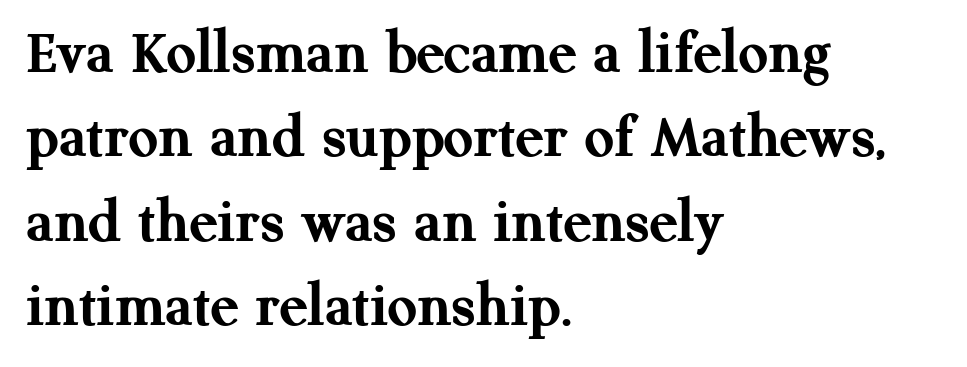
The image shows 65 px semibold serif type, upright; set left-aligned, normal line spacing (1.3x), normal letter spacing, not underlined; medium stroke contrast and a medium x-height.
